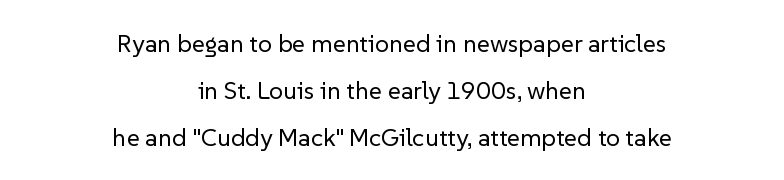
Q: Is the text bold? A: No.
Q: Is the text italic (slanted)? A: No, it is upright.
Q: Is the text underlined? A: No.
Q: How is the paragraph aligned? A: Centered.
Q: Is the spacing between letters normal or unusually wide? A: Normal.
